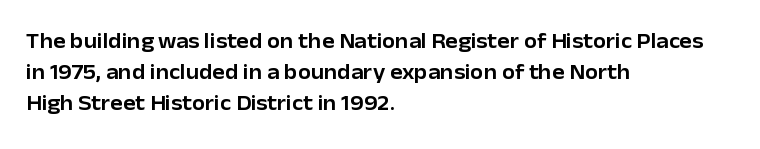
Does the copy run flush right? No — it runs flush left. The specimen reads as upright at a glance. Between one letter and the next there's only the usual sliver of space. The designer left line spacing at the default.
